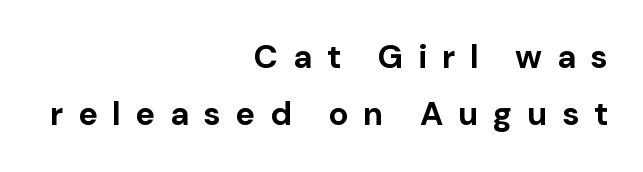
The image shows 33 px bold sans-serif type, upright; set right-aligned, line spacing 1.74x, unusually wide letter spacing (+0.44 em), not underlined; low stroke contrast and a medium x-height.
